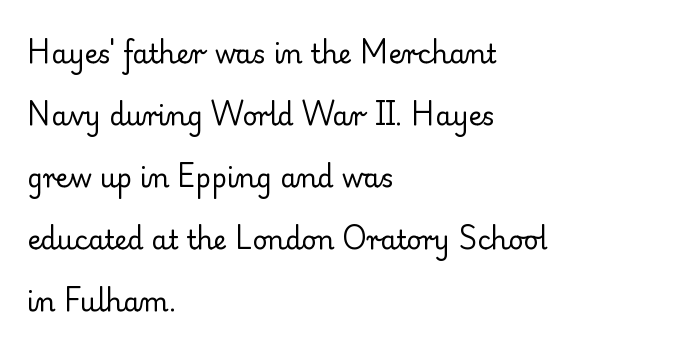
The tracking reads as untouched default to a designer's eye. No heavy texture on the line: the type isn't bold. Tall strokes in this sample are plumb rather than angled. Plain, unruled lines of type. Each line starts at the same left margin while the right side varies.
